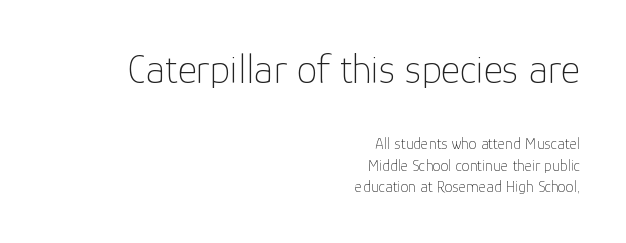
The image shows 41 px thin sans-serif type, upright; set right-aligned, normal line spacing (1.35x), normal letter spacing, not underlined; the first (top) block is 2.56x larger; low stroke contrast and a medium x-height.
